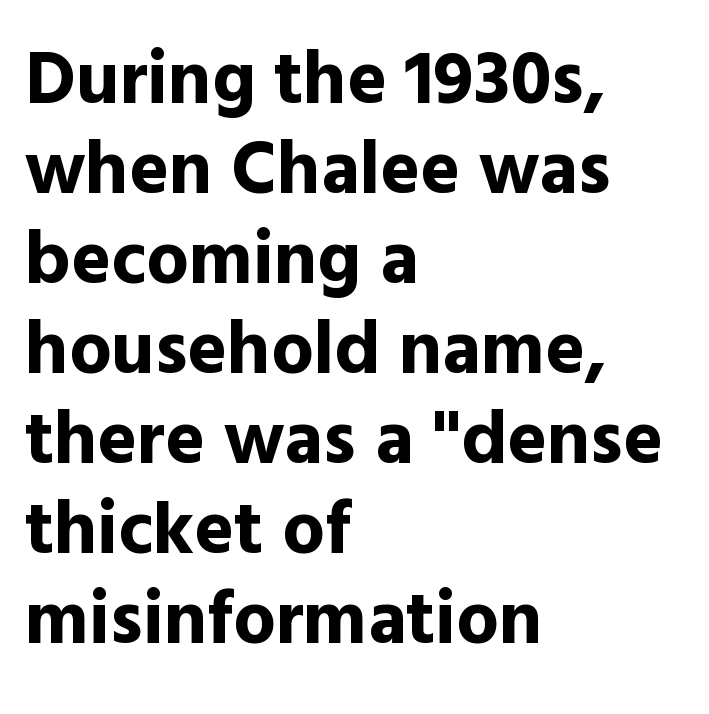
The image shows 75 px bold sans-serif type, upright; set left-aligned, line spacing 1.2x, normal letter spacing, not underlined; a medium x-height.
